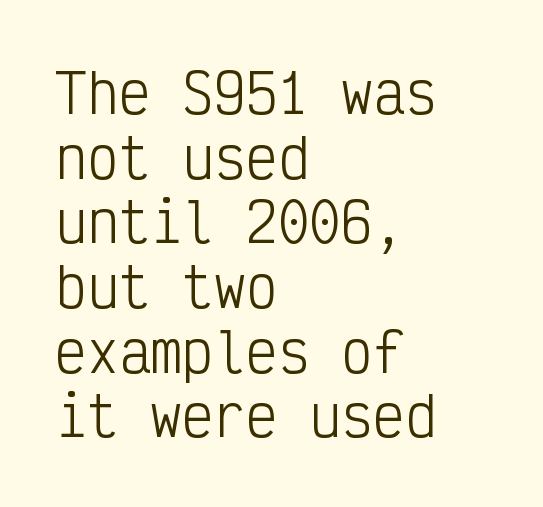
{"serif": "no", "italic": "no", "bold": "no", "weight": "light", "width": "condensed", "stroke_contrast": "low", "x_height": "medium", "monospaced": "yes", "underline": "no", "align": "left", "line_spacing_ratio": 1.22, "letter_spacing": "normal", "letter_spacing_em": 0.0, "glyph_px": 53}
